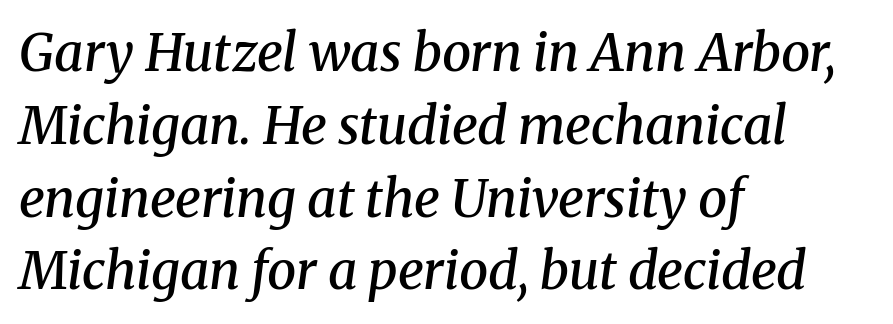
The image shows 52 px semibold serif type, italic (leaning right); set left-aligned, normal line spacing (1.4x), normal letter spacing, not underlined; medium stroke contrast and a medium x-height.
